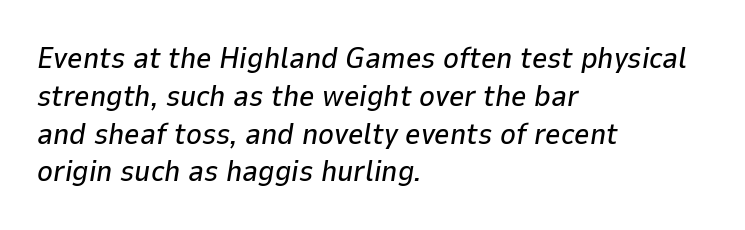
{"italic": "yes", "lean": "right", "slant_degrees": 9, "width": "normal", "stroke_contrast": "low", "x_height": "medium", "monospaced": "no", "underline": "no", "align": "left", "line_spacing": "normal", "line_spacing_ratio": 1.26, "letter_spacing": "normal", "letter_spacing_em": 0.0, "glyph_px": 30}
